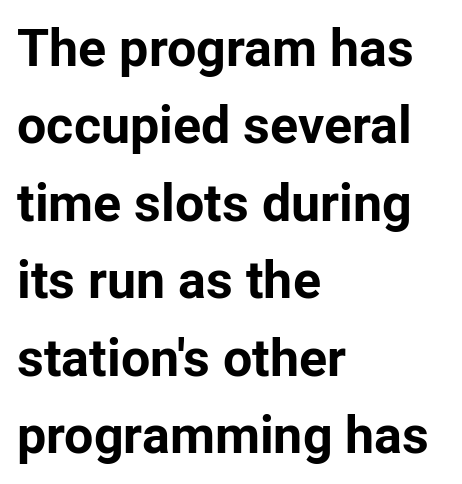
The image shows 52 px bold sans-serif type, upright; set left-aligned, normal line spacing (1.49x), normal letter spacing, not underlined; low stroke contrast and a medium x-height.
